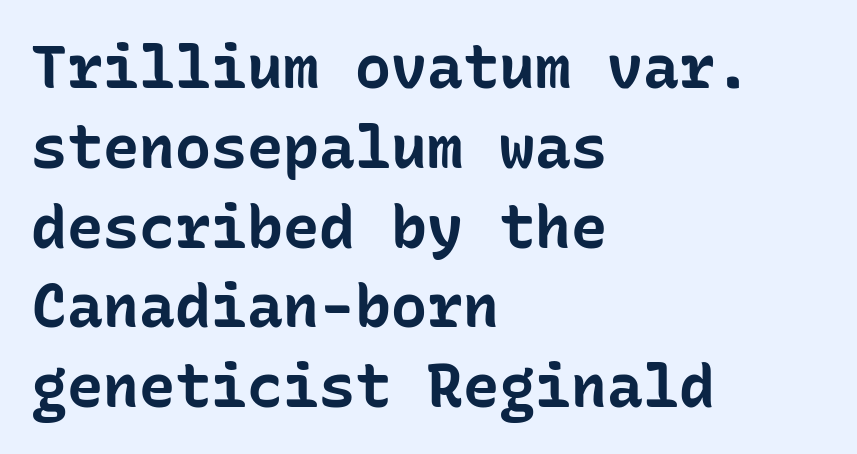
{"serif": "no", "italic": "no", "bold": "yes", "weight": "bold", "width": "normal", "stroke_contrast": "low", "x_height": "medium", "monospaced": "yes", "underline": "no", "align": "left", "line_spacing": "normal", "line_spacing_ratio": 1.33, "letter_spacing": "normal", "letter_spacing_em": 0.0, "glyph_px": 60}
